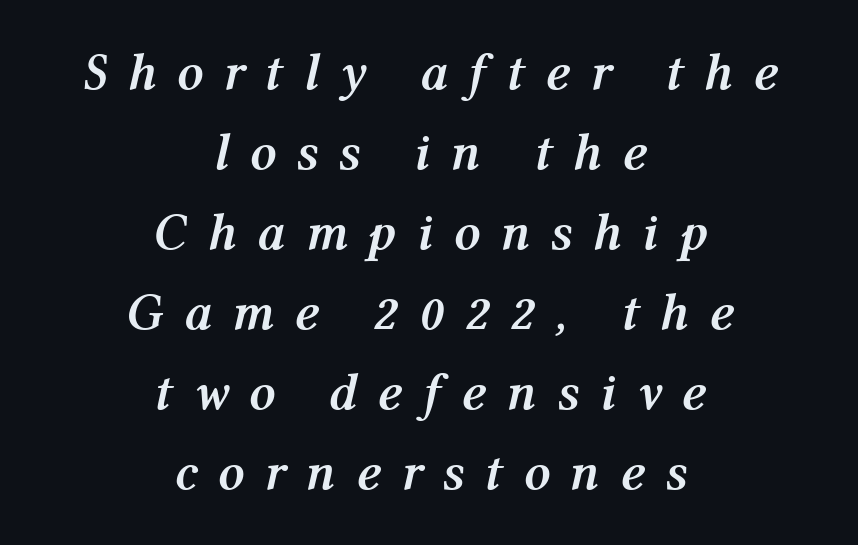
{"italic": "yes", "lean": "right", "slant_degrees": 12, "bold": "yes", "weight": "semibold", "width": "normal", "stroke_contrast": "medium", "x_height": "medium", "monospaced": "no", "underline": "no", "align": "center", "line_spacing": "normal", "line_spacing_ratio": 1.54, "letter_spacing": "wide", "letter_spacing_em": 0.39, "glyph_px": 52}
